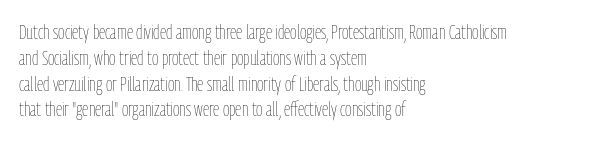
The image shows 20 px text type, upright; set left-aligned, normal line spacing (1.29x), normal letter spacing, not underlined.
